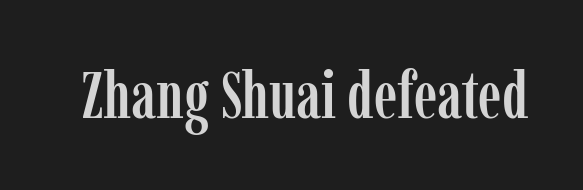
The image shows 66 px condensed serif type, upright; set normal letter spacing, not underlined; low stroke contrast and a medium x-height.
